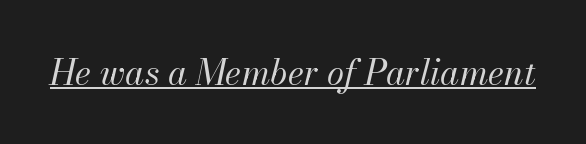
A typesetter would call this proportional, since set widths differ per character. This sample uses plain, unmodified letter spacing. The rendering uses the underline text-decoration. Nothing heavy about these letters — not bold at all.
